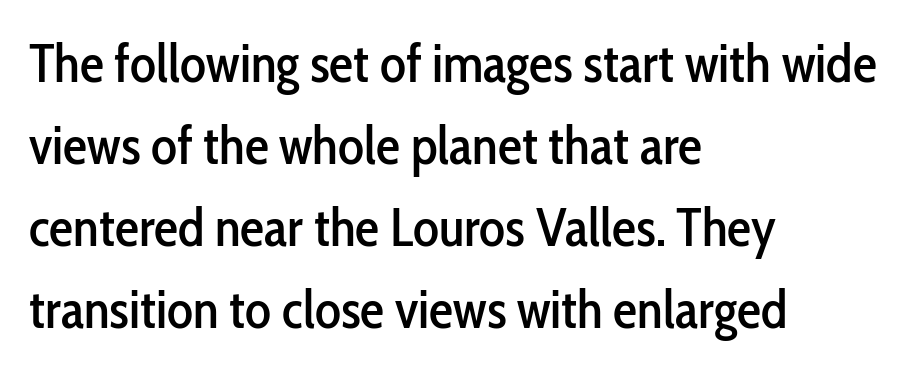
These lines sit exactly where default settings would place them. You could call the tracking neutral — neither tight nor loose. The passage is arranged the way most books set body copy — flush left. The rendering uses natural spacing where letterforms have individual widths.
